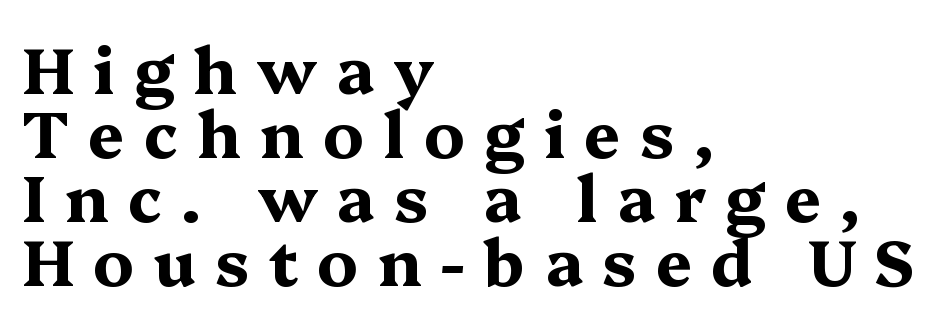
{"serif": "yes", "italic": "no", "bold": "yes", "weight": "bold", "width": "wide", "stroke_contrast": "medium", "x_height": "medium", "monospaced": "no", "underline": "no", "align": "left", "line_spacing": "tight", "line_spacing_ratio": 1.0, "letter_spacing": "wide", "letter_spacing_em": 0.3, "glyph_px": 64}
